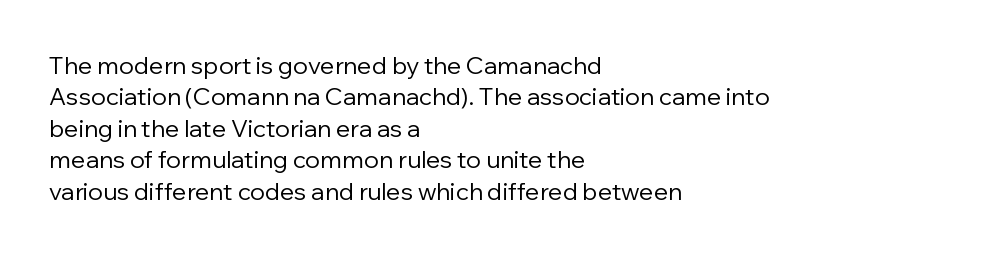
{"italic": "no", "bold": "no", "underline": "no", "align": "left", "line_spacing": "normal", "line_spacing_ratio": 1.31, "letter_spacing": "normal", "letter_spacing_em": 0.0, "glyph_px": 24}
